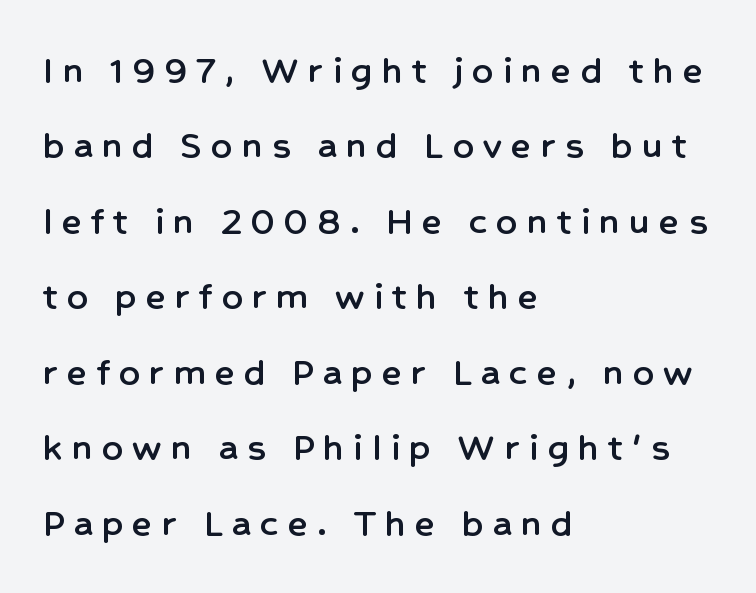
The letters advance in unequal steps, a hallmark of proportional type. The glyphs are unaccompanied by any horizontal stroke below them. Line beginnings align vertically; line endings do not. These lines were composed using upright roman letters. No feet cap the strokes, marking this as sans-serif type. The type is letterspaced generously, with wide tracking.
